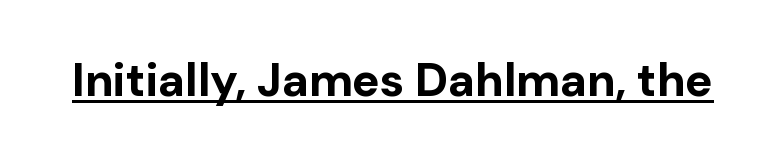
{"serif": "no", "italic": "no", "bold": "yes", "weight": "bold", "width": "normal", "stroke_contrast": "low", "x_height": "medium", "monospaced": "no", "underline": "yes", "letter_spacing": "normal", "letter_spacing_em": 0.0, "glyph_px": 46}
